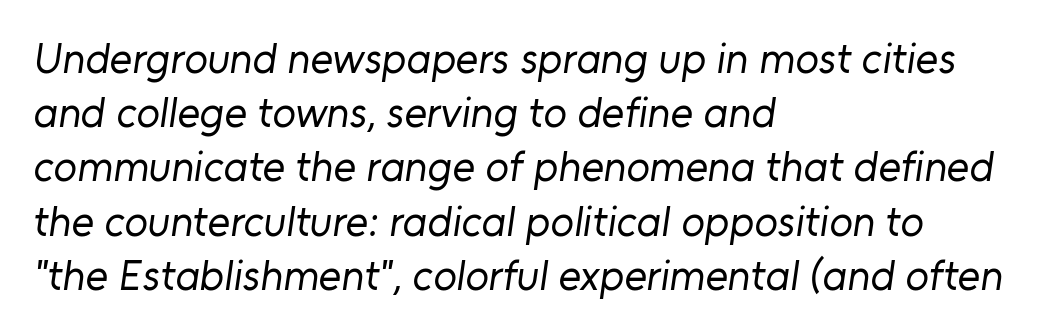
Q: Is the text bold? A: No.
Q: Is the typeface a serif or a sans-serif typeface? A: Sans-serif.
Q: Is the text underlined? A: No.
Q: How is the paragraph aligned? A: Left-aligned.
Q: Is the spacing between letters normal or unusually wide? A: Normal.
Q: Is the spacing between lines tight, normal or loose? A: Normal.
Q: Width (condensed, normal, or wide)? A: Normal.
Q: Stroke contrast? A: Low.
Q: x-height? A: Medium.
Q: Monospaced? A: No.
